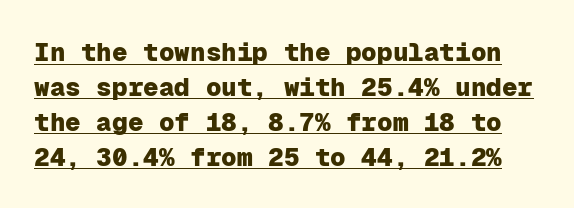
The image shows 26 px bold type, upright; set normal line spacing (1.34x), normal letter spacing, underlined.
